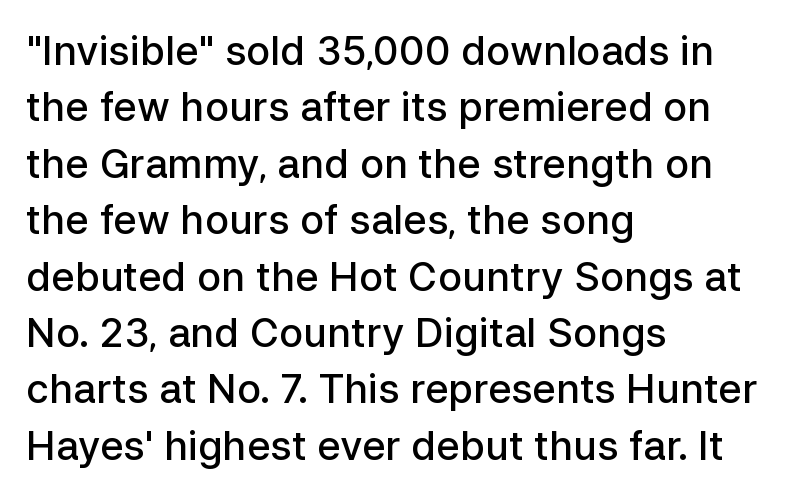
Posture: upright roman. How are the letters spaced? Ordinarily, with no added tracking. A student would call this left alignment; a typographer would say flush left, rag right. Leading matches the norm, producing a regular column. You can tell from the bare stems that sans-serif type was used. These words are printed semibold, heavier than regular yet not bold.
